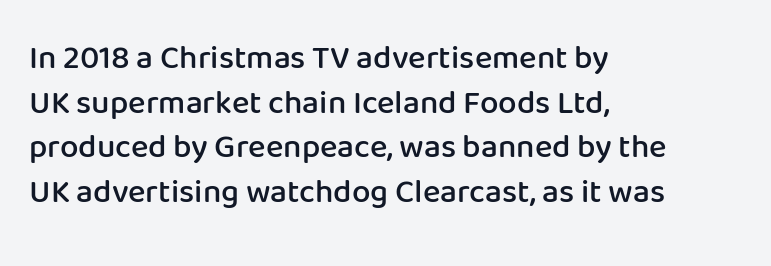
{"serif": "no", "italic": "no", "bold": "semi", "weight": "semibold", "width": "normal", "stroke_contrast": "low", "x_height": "medium", "monospaced": "no", "underline": "no", "align": "left", "line_spacing": "normal", "line_spacing_ratio": 1.35, "letter_spacing": "normal", "letter_spacing_em": 0.0, "glyph_px": 33}
